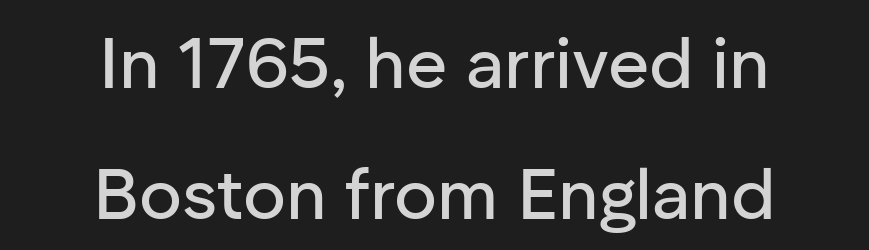
Q: Is the text italic (slanted)? A: No, it is upright.
Q: Is the typeface a serif or a sans-serif typeface? A: Sans-serif.
Q: Is the text underlined? A: No.
Q: How is the paragraph aligned? A: Centered.
Q: Is the spacing between letters normal or unusually wide? A: Normal.
Q: Width (condensed, normal, or wide)? A: Normal.
Q: Stroke contrast? A: Low.
Q: x-height? A: Medium.
Q: Monospaced? A: No.
